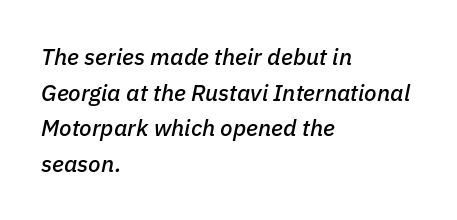
The image shows 23 px text type, italic (leaning right); set left-aligned, normal line spacing (1.55x), normal letter spacing, not underlined.
